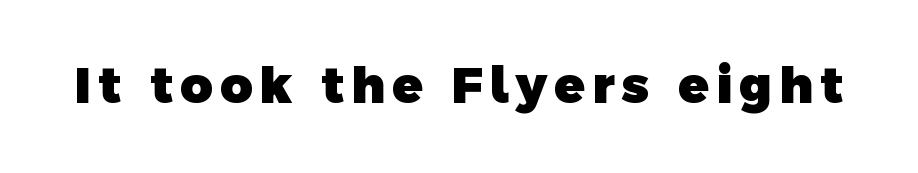
The image shows 50 px heavy sans-serif type; set not underlined; a medium x-height.
